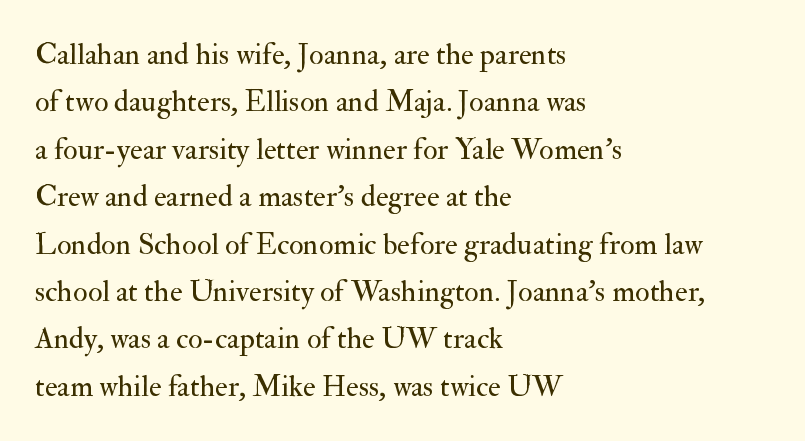
Q: Is the text bold? A: No.
Q: Is the text italic (slanted)? A: No, it is upright.
Q: Is the typeface a serif or a sans-serif typeface? A: Serif.
Q: Is the text underlined? A: No.
Q: How is the paragraph aligned? A: Left-aligned.
Q: Is the spacing between letters normal or unusually wide? A: Normal.
Q: Is the spacing between lines tight, normal or loose? A: Normal.
Q: Width (condensed, normal, or wide)? A: Normal.
Q: Stroke contrast? A: Medium.
Q: x-height? A: Small.
Q: Monospaced? A: No.
